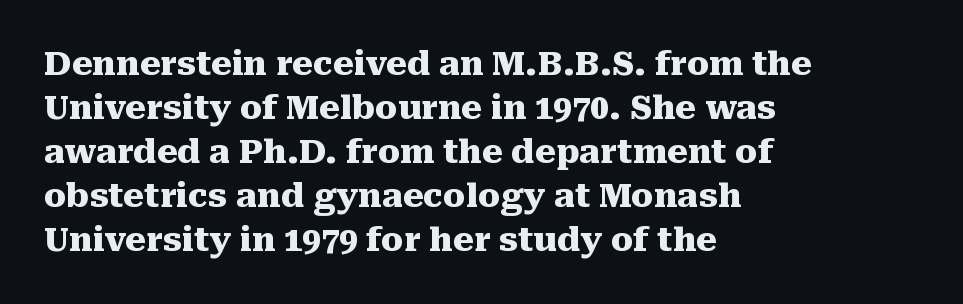
Q: Is the text bold? A: Yes.
Q: Is the text italic (slanted)? A: No, it is upright.
Q: Is the typeface a serif or a sans-serif typeface? A: Serif.
Q: Is the text underlined? A: No.
Q: How is the paragraph aligned? A: Left-aligned.
Q: Is the spacing between letters normal or unusually wide? A: Normal.
Q: Is the spacing between lines tight, normal or loose? A: Normal.
Q: Width (condensed, normal, or wide)? A: Normal.
Q: Stroke contrast? A: Medium.
Q: x-height? A: Medium.
Q: Monospaced? A: No.
